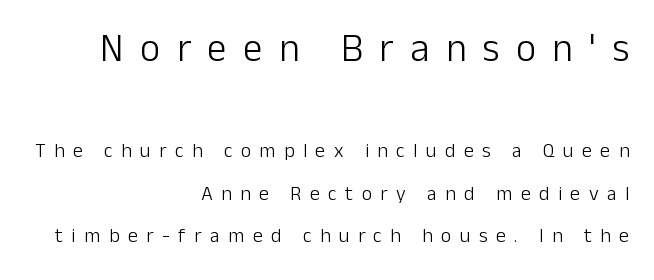
{"serif": "no", "italic": "no", "bold": "no", "weight": "light", "width": "normal", "stroke_contrast": "low", "x_height": "medium", "monospaced": "no", "underline": "no", "align": "right", "line_spacing": "loose", "line_spacing_ratio": 2.13, "letter_spacing": "wide", "letter_spacing_em": 0.42, "larger_block": "first", "size_ratio": 1.95, "glyph_px": 39}
